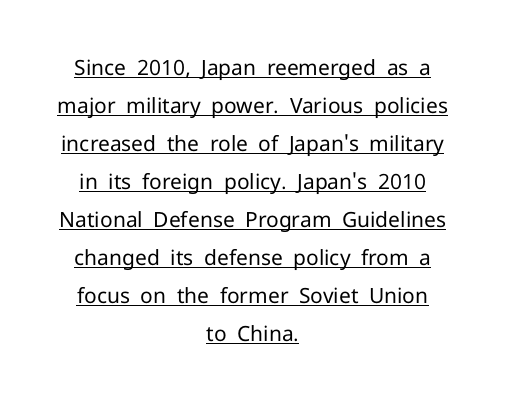
Both edges are ragged and mirror each other, which tells us the setting is centered. Do the letters lean? They stand straight. Underlined type. The horizontal fit of the characters is conventional and even.
